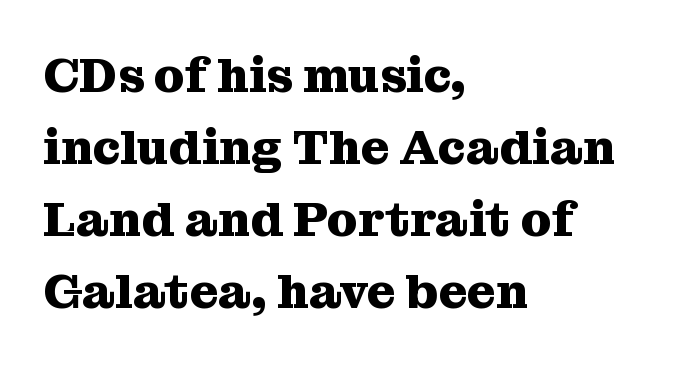
Typeset ragged right — the left edge is the straight one. The characters display serif detailing at their extremities. This sample uses plain, unmodified letter spacing. Horizontal bands of white between lines are of average thickness.
